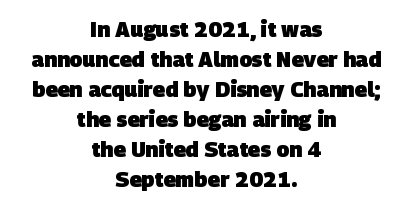
These lines are centered, leaving both edges ragged. The characters look thick and weighty, a clear bold. Underline: absent. Is the letter spacing exaggerated? No — it looks like the ordinary default.
